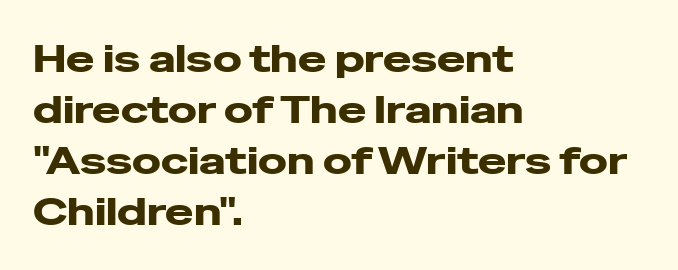
Q: Is the text bold? A: Yes.
Q: Is the text italic (slanted)? A: No, it is upright.
Q: Is the typeface a serif or a sans-serif typeface? A: Sans-serif.
Q: Is the text underlined? A: No.
Q: How is the paragraph aligned? A: Left-aligned.
Q: Is the spacing between letters normal or unusually wide? A: Normal.
Q: Is the spacing between lines tight, normal or loose? A: Normal.
Q: Width (condensed, normal, or wide)? A: Wide.
Q: Stroke contrast? A: Low.
Q: x-height? A: Medium.
Q: Monospaced? A: No.
